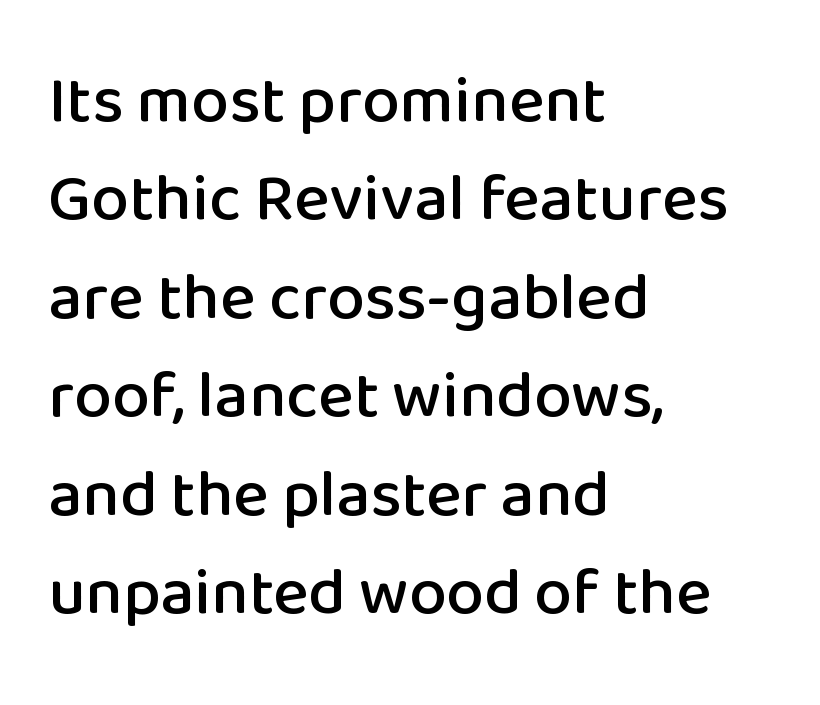
The image shows 67 px sans-serif type, upright; set left-aligned, normal line spacing (1.47x), normal letter spacing, not underlined; low stroke contrast and a medium x-height.
